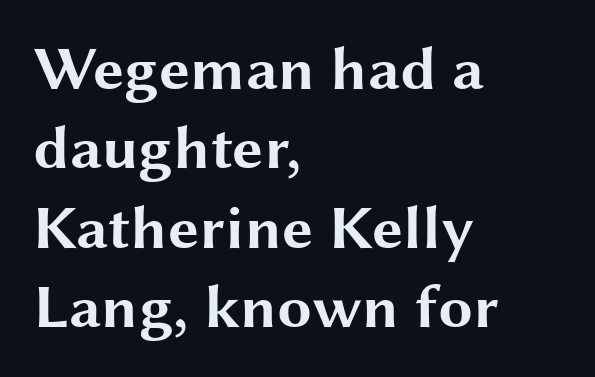
The image shows 62 px bold, wide sans-serif type, upright; set left-aligned, normal line spacing (1.28x), normal letter spacing, not underlined; medium stroke contrast and a medium x-height.
